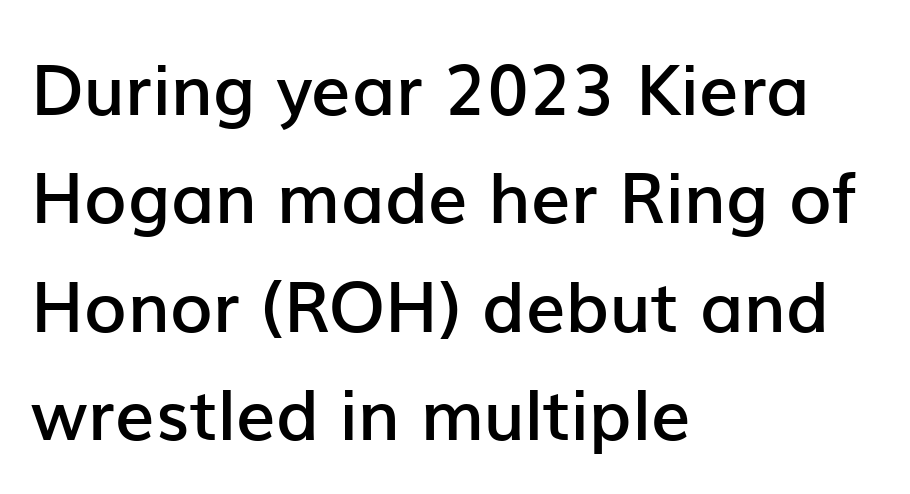
Note: no serifs on the glyphs. You could call the tracking neutral — neither tight nor loose. Weight: semibold (demi). Layout note: lines flush left.
